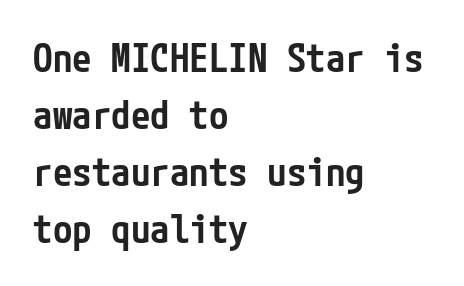
The image shows 39 px semibold, condensed sans-serif type, upright; set left-aligned, normal line spacing (1.46x), normal letter spacing, not underlined; low stroke contrast and a medium x-height.
